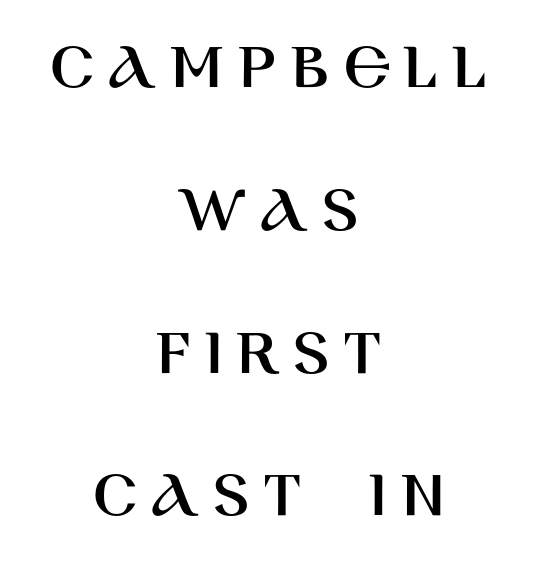
The image shows 69 px sans-serif type, upright; set centered, loose line spacing (2.07x), not underlined; high stroke contrast and a large x-height.
